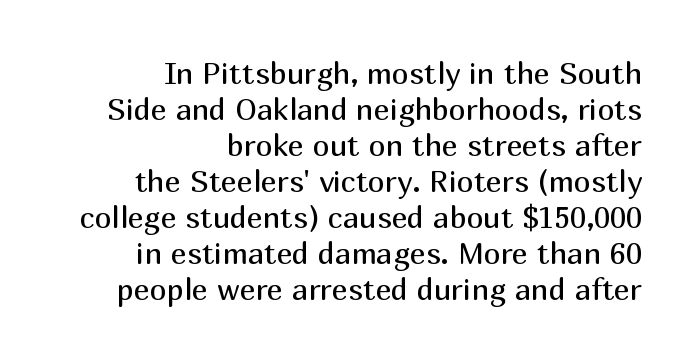
Q: Is the text bold? A: No.
Q: Is the text italic (slanted)? A: No, it is upright.
Q: Is the typeface a serif or a sans-serif typeface? A: Sans-serif.
Q: Is the text underlined? A: No.
Q: How is the paragraph aligned? A: Right-aligned.
Q: Is the spacing between letters normal or unusually wide? A: Normal.
Q: Width (condensed, normal, or wide)? A: Normal.
Q: Stroke contrast? A: Medium.
Q: x-height? A: Medium.
Q: Monospaced? A: No.
